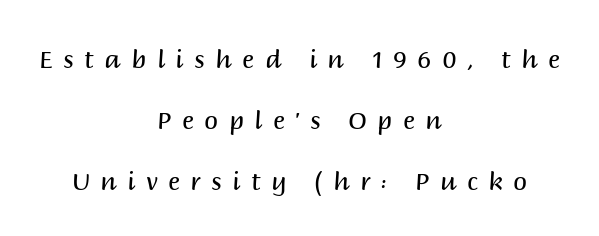
{"bold": "no", "underline": "no", "align": "center", "line_spacing": "loose", "line_spacing_ratio": 2.44, "letter_spacing": "wide", "letter_spacing_em": 0.42, "glyph_px": 25}
